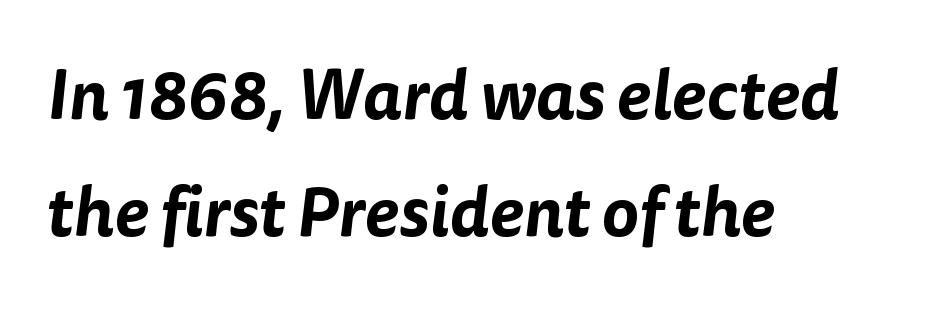
Q: Is the typeface a serif or a sans-serif typeface? A: Sans-serif.
Q: Is the text underlined? A: No.
Q: How is the paragraph aligned? A: Left-aligned.
Q: Is the spacing between letters normal or unusually wide? A: Normal.
Q: Is the spacing between lines tight, normal or loose? A: Normal.
Q: Width (condensed, normal, or wide)? A: Normal.
Q: Stroke contrast? A: Low.
Q: x-height? A: Medium.
Q: Monospaced? A: No.
